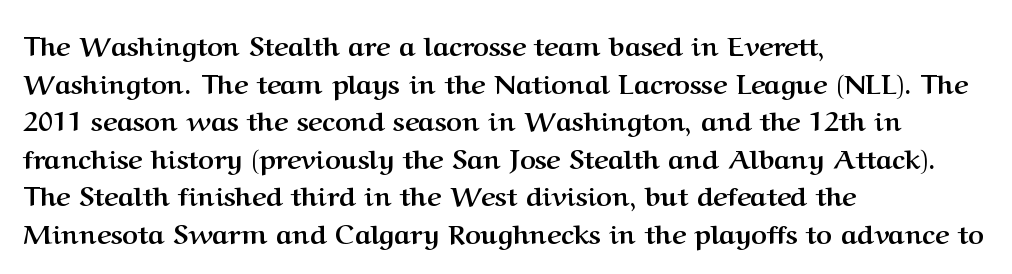
The image shows 27 px bold type, upright; set left-aligned, normal line spacing (1.39x), normal letter spacing, not underlined.
